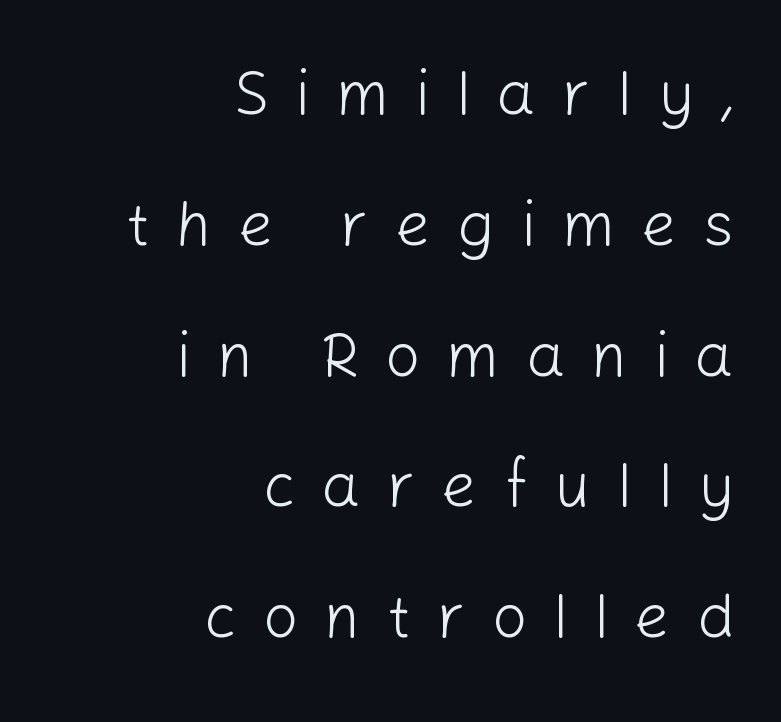
The image shows 62 px light sans-serif type, upright; set right-aligned, loose line spacing (2.11x), unusually wide letter spacing (+0.42 em), not underlined; low stroke contrast and a medium x-height.
